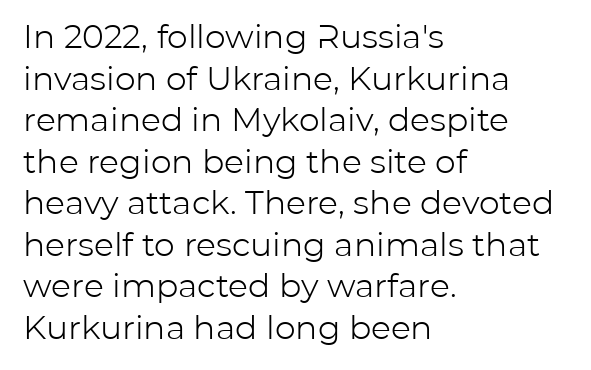
The image shows 33 px light sans-serif type, upright; set left-aligned, normal line spacing (1.26x), normal letter spacing, not underlined; low stroke contrast and a medium x-height.
